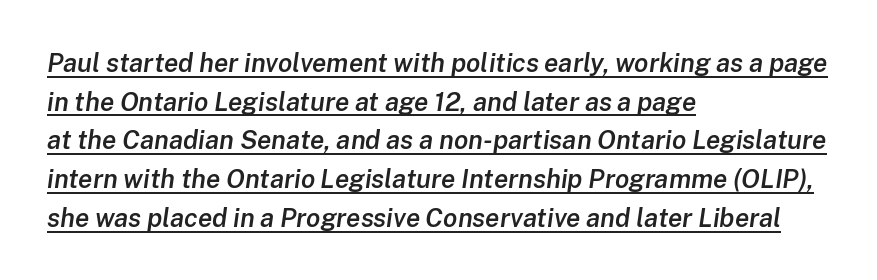
Q: Is the text bold? A: Semi-bold.
Q: Is the text italic (slanted)? A: Yes, it leans right by about 8 degrees.
Q: Is the text underlined? A: Yes.
Q: How is the paragraph aligned? A: Left-aligned.
Q: Is the spacing between letters normal or unusually wide? A: Normal.
Q: Is the spacing between lines tight, normal or loose? A: Normal.
